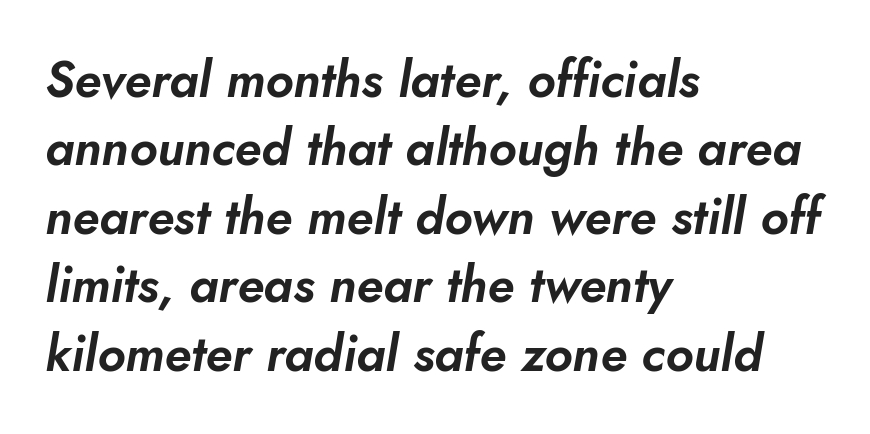
The image shows 50 px text type, italic (leaning right); set left-aligned, normal line spacing (1.37x), normal letter spacing, not underlined; low stroke contrast and a small x-height.
